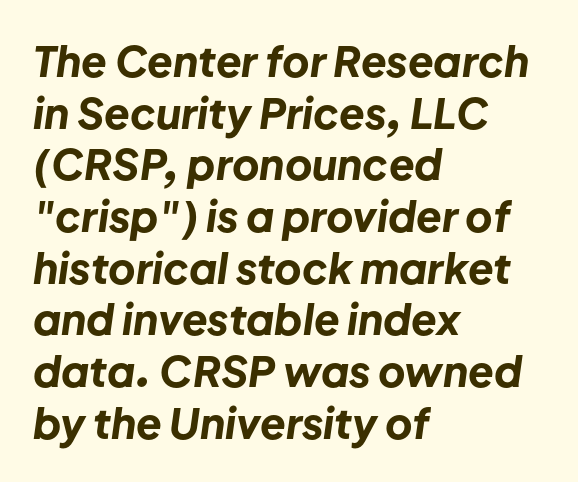
The sample has been set heavy, in full bold. Is this a fixed-width face? No — the glyphs have proportional, varying widths. This sample uses an oblique cut, with every glyph tilted off the vertical. This rendering leaves character spacing at its baseline value.
